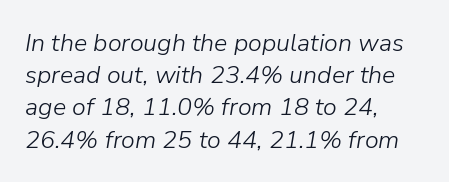
Glyph-to-glyph distance matches everyday printed text. Is the stroke heavy? The answer is a plain regular-or-lighter. Notice how the passage keeps a crisp vertical edge on the left only. Descender tails drop into unmarked territory. In terms of leading, this rendering sits right in the middle.
